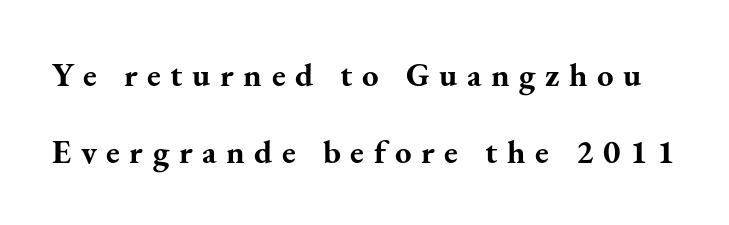
{"serif": "yes", "italic": "no", "bold": "yes", "weight": "bold", "width": "normal", "stroke_contrast": "medium", "x_height": "small", "monospaced": "no", "underline": "no", "line_spacing": "loose", "line_spacing_ratio": 2.33, "letter_spacing": "wide", "letter_spacing_em": 0.29, "glyph_px": 33}
